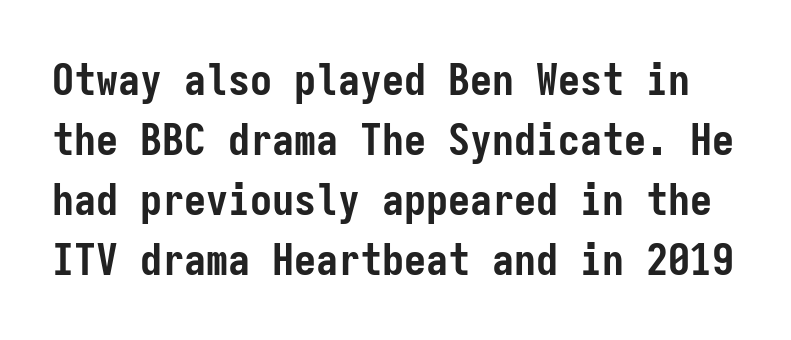
Q: Is the text bold? A: Yes.
Q: Is the text italic (slanted)? A: No, it is upright.
Q: Is the typeface a serif or a sans-serif typeface? A: Sans-serif.
Q: Is the text underlined? A: No.
Q: Is the spacing between letters normal or unusually wide? A: Normal.
Q: Is the spacing between lines tight, normal or loose? A: Normal.
Q: Width (condensed, normal, or wide)? A: Condensed.
Q: Stroke contrast? A: Low.
Q: x-height? A: Medium.
Q: Monospaced? A: Yes.
